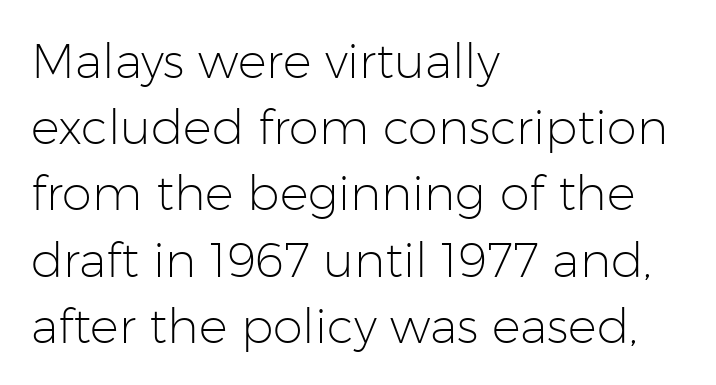
Q: Is the text bold? A: No.
Q: Is the text italic (slanted)? A: No, it is upright.
Q: Is the typeface a serif or a sans-serif typeface? A: Sans-serif.
Q: Is the text underlined? A: No.
Q: How is the paragraph aligned? A: Left-aligned.
Q: Is the spacing between letters normal or unusually wide? A: Normal.
Q: Is the spacing between lines tight, normal or loose? A: Normal.
Q: Width (condensed, normal, or wide)? A: Normal.
Q: Stroke contrast? A: Low.
Q: x-height? A: Medium.
Q: Monospaced? A: No.
